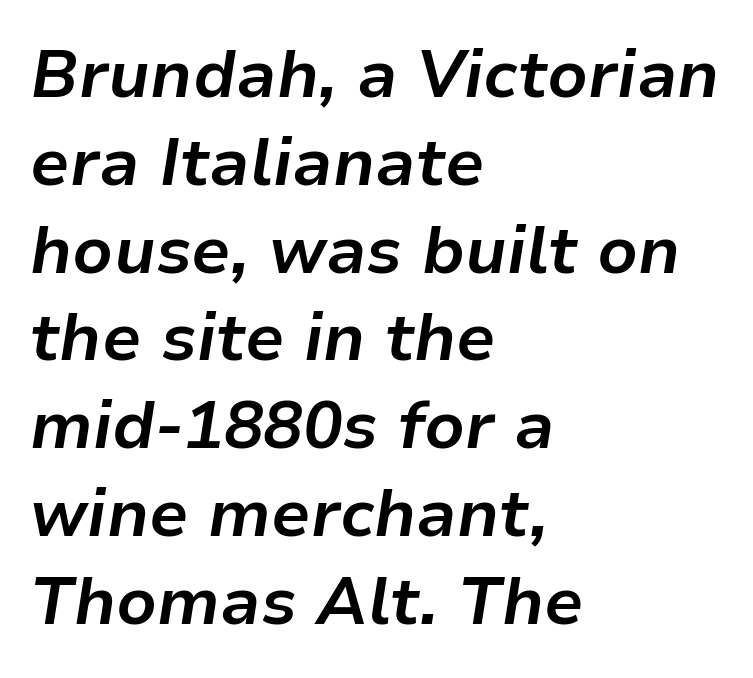
{"italic": "yes", "lean": "right", "slant_degrees": 9, "bold": "yes", "weight": "bold", "width": "normal", "stroke_contrast": "low", "x_height": "medium", "monospaced": "no", "underline": "no", "align": "left", "line_spacing": "normal", "line_spacing_ratio": 1.33, "letter_spacing": "normal", "letter_spacing_em": 0.0, "glyph_px": 66}
